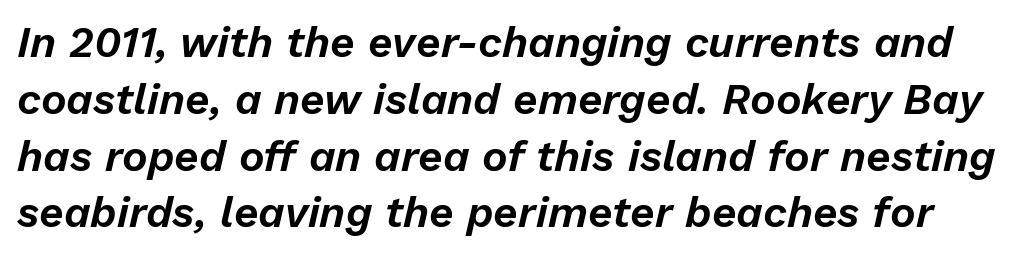
No extra tracking has been applied to these lines. The passage shown is typed in a proportional face where columns would drift. Words float on clear page, feet unadorned. The axis of the letterforms is tilted away from vertical.
